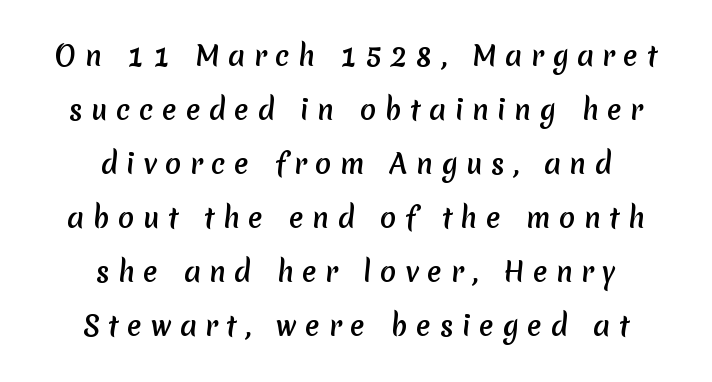
Q: Is the text underlined? A: No.
Q: How is the paragraph aligned? A: Centered.
Q: Is the spacing between letters normal or unusually wide? A: Unusually wide.
Q: Is the spacing between lines tight, normal or loose? A: Loose.
